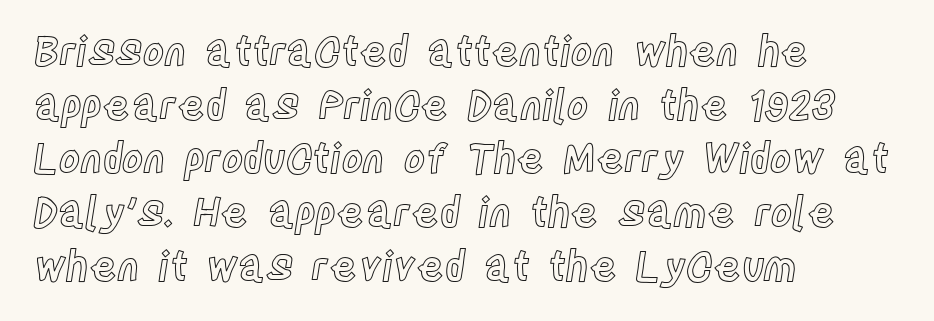
{"width": "condensed", "x_height": "large", "monospaced": "no", "underline": "no", "align": "left", "line_spacing": "normal", "line_spacing_ratio": 1.31, "letter_spacing": "normal", "letter_spacing_em": 0.0, "glyph_px": 41}
